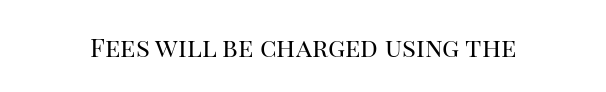
The image shows 26 px text type, upright; set normal letter spacing, not underlined.
